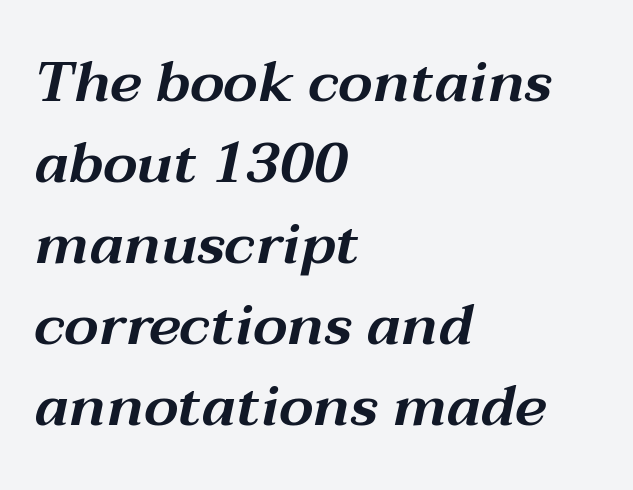
{"italic": "yes", "lean": "right", "slant_degrees": 12, "width": "wide", "stroke_contrast": "medium", "x_height": "medium", "monospaced": "no", "underline": "no", "align": "left", "line_spacing": "normal", "line_spacing_ratio": 1.42, "letter_spacing": "normal", "letter_spacing_em": 0.0, "glyph_px": 57}
